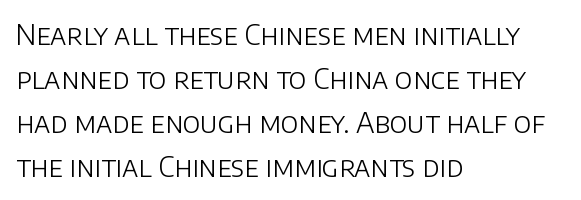
The letters advance in unequal steps, a hallmark of proportional type. The letters stand upright; this is a roman face. Letters rest on an invisible, unmarked baseline. Vertical spacing — default. The face looks like a standard text weight, possibly lighter. Stroke terminals: plain, sans-serif.
